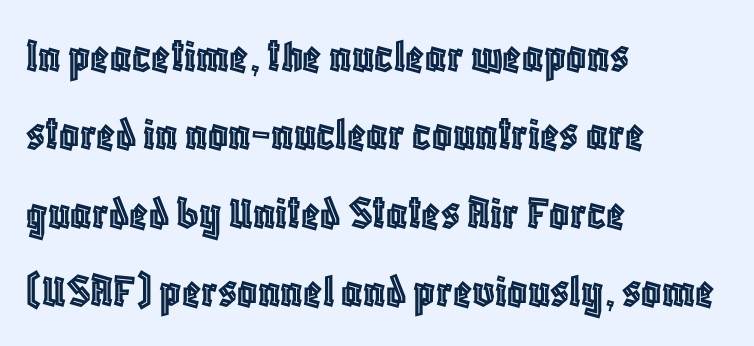
{"italic": "no", "width": "condensed", "x_height": "large", "monospaced": "no", "underline": "no", "align": "left", "line_spacing": "normal", "line_spacing_ratio": 1.6, "letter_spacing": "normal", "letter_spacing_em": 0.0, "glyph_px": 49}
